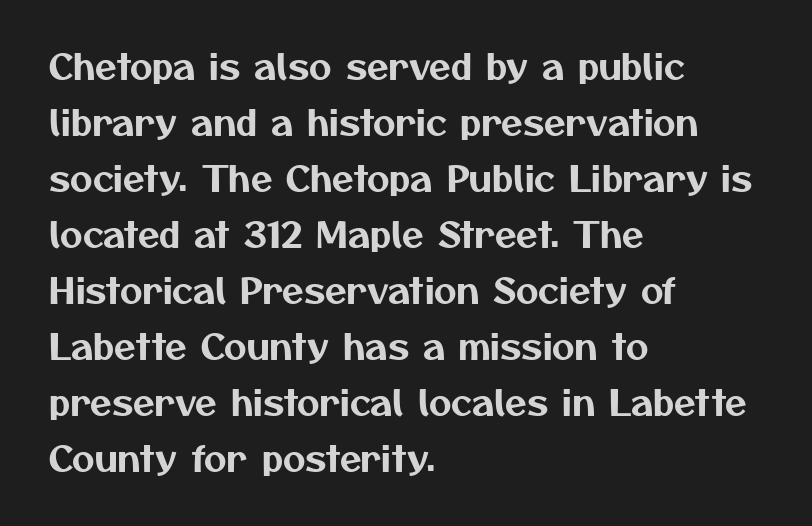
Q: Is the typeface a serif or a sans-serif typeface? A: Sans-serif.
Q: Is the text underlined? A: No.
Q: How is the paragraph aligned? A: Left-aligned.
Q: Is the spacing between letters normal or unusually wide? A: Normal.
Q: Is the spacing between lines tight, normal or loose? A: Normal.
Q: Width (condensed, normal, or wide)? A: Normal.
Q: Stroke contrast? A: Medium.
Q: x-height? A: Medium.
Q: Monospaced? A: No.
